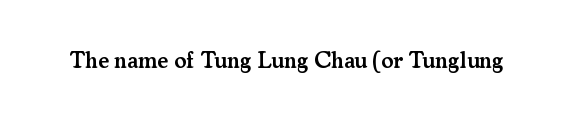
{"italic": "no", "bold": "semi", "underline": "no", "letter_spacing": "normal", "letter_spacing_em": 0.0, "glyph_px": 23}
